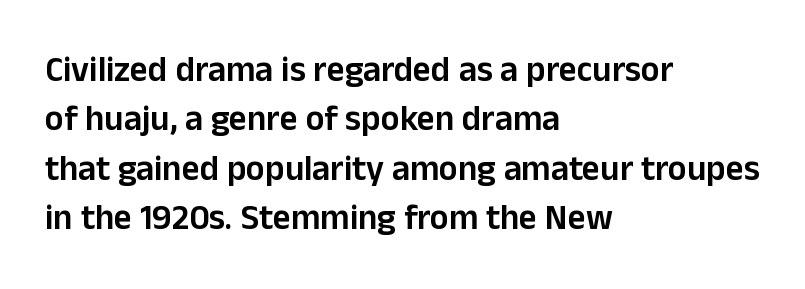
The image shows 35 px semibold sans-serif type, upright; set left-aligned, normal line spacing (1.41x), normal letter spacing, not underlined; low stroke contrast and a medium x-height.
